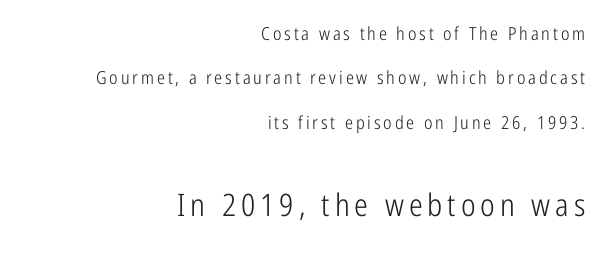
Q: Is the text bold? A: No.
Q: Is the text italic (slanted)? A: No, it is upright.
Q: Is the typeface a serif or a sans-serif typeface? A: Sans-serif.
Q: Is the text underlined? A: No.
Q: How is the paragraph aligned? A: Right-aligned.
Q: Is the spacing between lines tight, normal or loose? A: Loose.
Q: Which block of text is set in a larger size, the first (top) or the second (bottom)? A: The second (bottom) one.
Q: Width (condensed, normal, or wide)? A: Condensed.
Q: Stroke contrast? A: Low.
Q: x-height? A: Medium.
Q: Monospaced? A: No.
